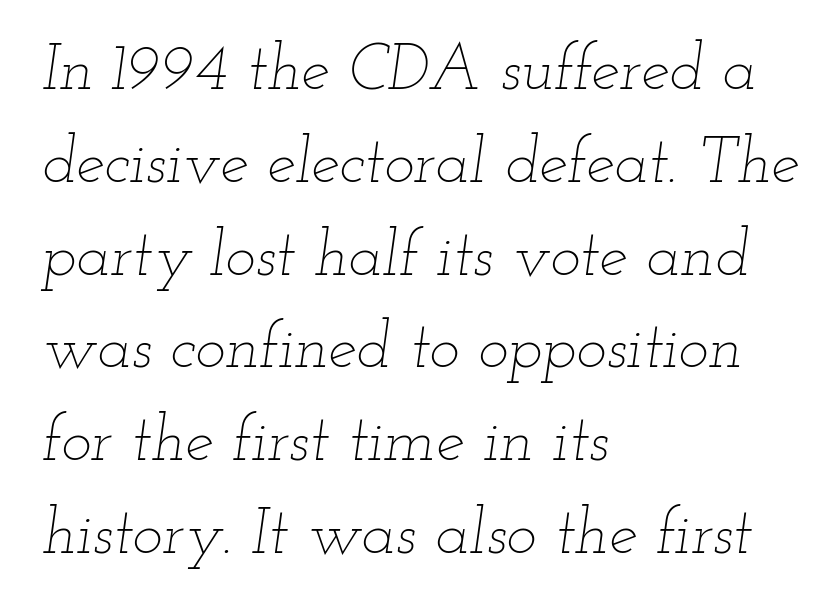
Q: Is the text bold? A: No.
Q: Is the text italic (slanted)? A: Yes, it leans right by about 12 degrees.
Q: Is the text underlined? A: No.
Q: How is the paragraph aligned? A: Left-aligned.
Q: Is the spacing between letters normal or unusually wide? A: Normal.
Q: Is the spacing between lines tight, normal or loose? A: Normal.
Q: Width (condensed, normal, or wide)? A: Wide.
Q: Stroke contrast? A: Low.
Q: x-height? A: Small.
Q: Monospaced? A: No.
